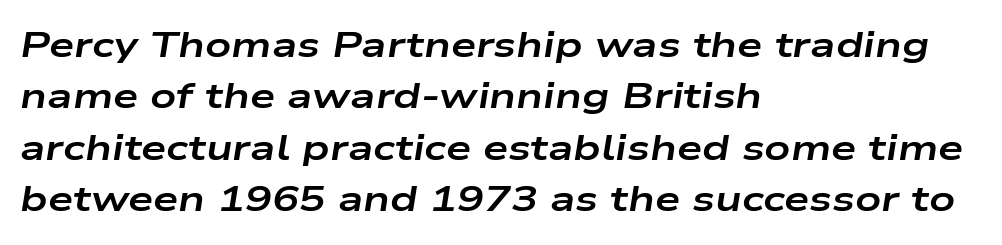
The image shows 36 px bold, wide type, italic (leaning right); set left-aligned, normal line spacing (1.43x), normal letter spacing, not underlined; low stroke contrast and a medium x-height.
